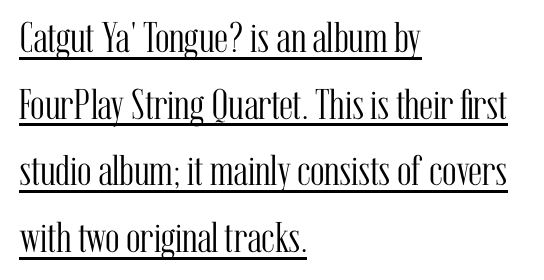
Q: Is the text bold? A: No.
Q: Is the text italic (slanted)? A: No, it is upright.
Q: Is the typeface a serif or a sans-serif typeface? A: Serif.
Q: Is the text underlined? A: Yes.
Q: How is the paragraph aligned? A: Left-aligned.
Q: Is the spacing between letters normal or unusually wide? A: Normal.
Q: Is the spacing between lines tight, normal or loose? A: Normal.
Q: Width (condensed, normal, or wide)? A: Condensed.
Q: Stroke contrast? A: Medium.
Q: x-height? A: Medium.
Q: Monospaced? A: No.
